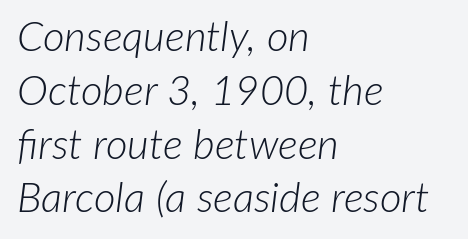
Q: Is the text bold? A: No.
Q: Is the text italic (slanted)? A: Yes, it leans right by about 7 degrees.
Q: Is the text underlined? A: No.
Q: How is the paragraph aligned? A: Left-aligned.
Q: Is the spacing between letters normal or unusually wide? A: Normal.
Q: Is the spacing between lines tight, normal or loose? A: Normal.
Q: Width (condensed, normal, or wide)? A: Normal.
Q: Stroke contrast? A: Low.
Q: x-height? A: Medium.
Q: Monospaced? A: No.
